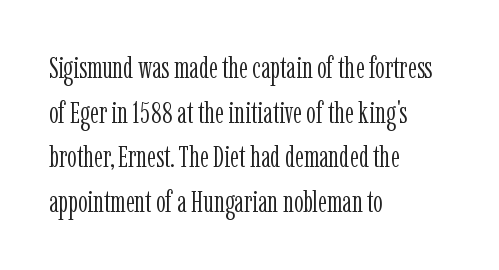
Q: Is the text bold? A: No.
Q: Is the text italic (slanted)? A: No, it is upright.
Q: Is the typeface a serif or a sans-serif typeface? A: Serif.
Q: Is the text underlined? A: No.
Q: How is the paragraph aligned? A: Left-aligned.
Q: Is the spacing between letters normal or unusually wide? A: Normal.
Q: Is the spacing between lines tight, normal or loose? A: Normal.
Q: Width (condensed, normal, or wide)? A: Condensed.
Q: Stroke contrast? A: Low.
Q: x-height? A: Medium.
Q: Monospaced? A: No.
